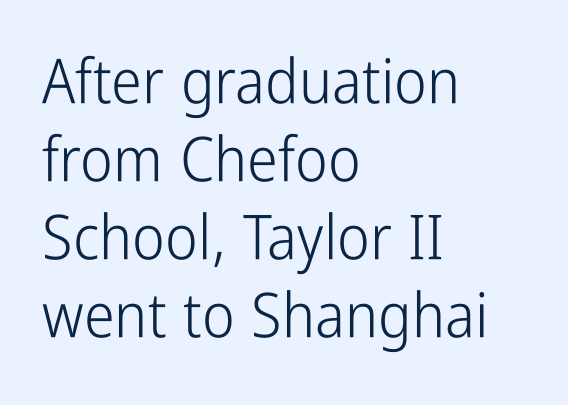
{"serif": "no", "italic": "no", "bold": "no", "weight": "light", "width": "condensed", "stroke_contrast": "low", "x_height": "medium", "monospaced": "no", "underline": "no", "align": "left", "line_spacing": "normal", "line_spacing_ratio": 1.26, "letter_spacing": "normal", "letter_spacing_em": 0.0, "glyph_px": 62}
